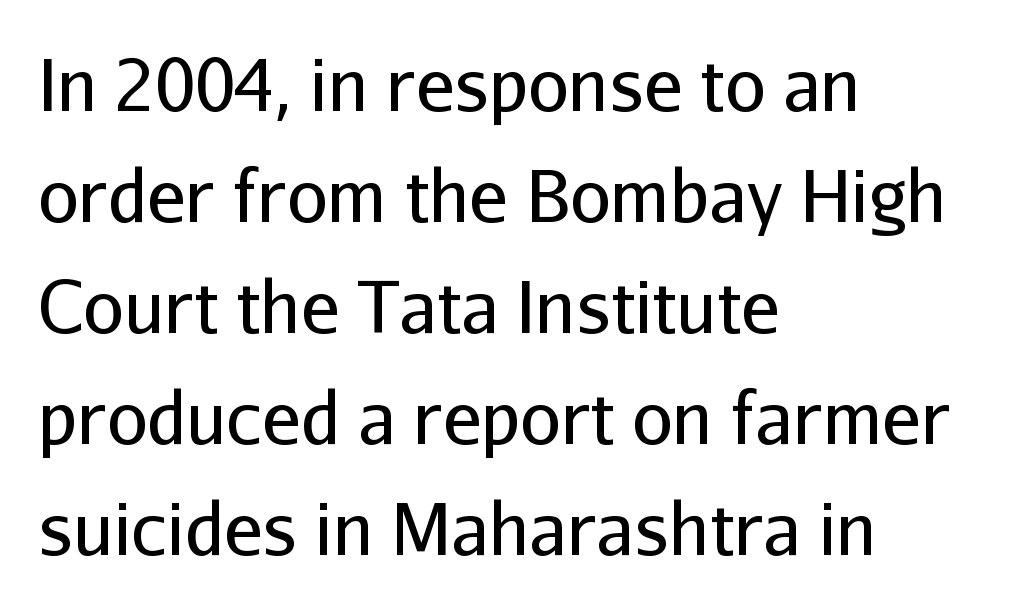
Q: Is the text bold? A: No.
Q: Is the text italic (slanted)? A: No, it is upright.
Q: Is the typeface a serif or a sans-serif typeface? A: Sans-serif.
Q: Is the text underlined? A: No.
Q: How is the paragraph aligned? A: Left-aligned.
Q: Is the spacing between letters normal or unusually wide? A: Normal.
Q: Is the spacing between lines tight, normal or loose? A: Normal.
Q: Width (condensed, normal, or wide)? A: Normal.
Q: Stroke contrast? A: Low.
Q: x-height? A: Medium.
Q: Monospaced? A: No.
